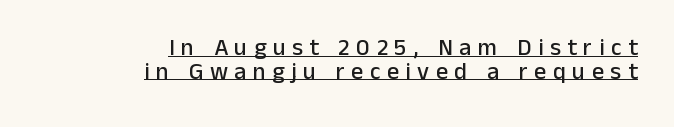
The image shows 24 px text type, upright; set right-aligned, tight line spacing (0.98x), unusually wide letter spacing (+0.27 em), underlined.
